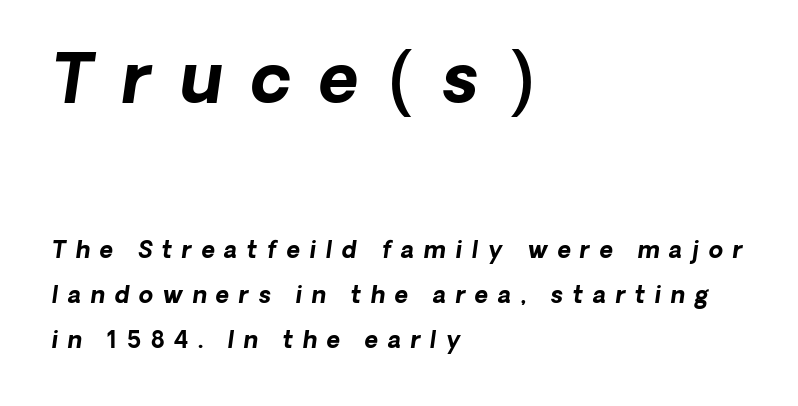
Q: Is the text bold? A: Yes.
Q: Is the typeface a serif or a sans-serif typeface? A: Sans-serif.
Q: Is the text underlined? A: No.
Q: How is the paragraph aligned? A: Left-aligned.
Q: Is the spacing between letters normal or unusually wide? A: Unusually wide.
Q: Is the spacing between lines tight, normal or loose? A: Loose.
Q: Which block of text is set in a larger size, the first (top) or the second (bottom)? A: The first (top) one.
Q: Width (condensed, normal, or wide)? A: Normal.
Q: Stroke contrast? A: Low.
Q: x-height? A: Medium.
Q: Monospaced? A: No.
